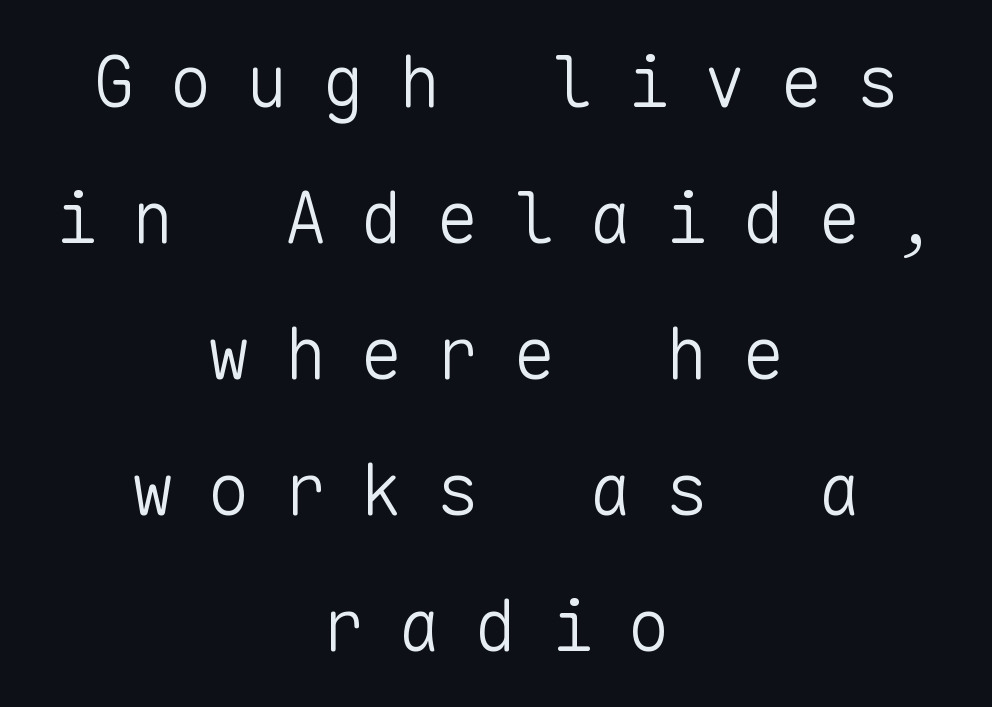
Nothing heavy about these letters — not bold at all. Each line is balanced around a shared central axis. These lines are composed in type without serifs. Type without underlining. Note the uniform advance width — an 'i' takes as much space as an 'm'. Tracking here is generous; glyphs stand well apart from one another.
